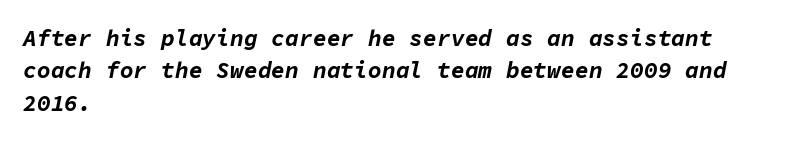
Emphasis-style slanted type is in use. The rendering uses a moderate line-height, typical for paragraphs. Bare-footed words on every line. Where is the straight margin? On the left.
